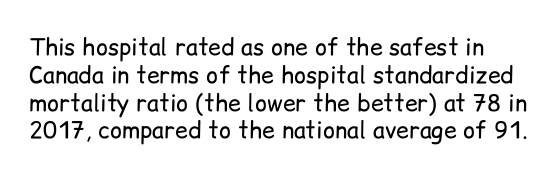
Q: Is the text bold? A: No.
Q: Is the text italic (slanted)? A: No, it is upright.
Q: Is the text underlined? A: No.
Q: Is the spacing between letters normal or unusually wide? A: Normal.
